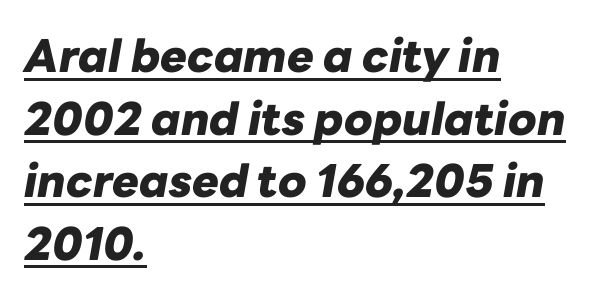
The image shows 45 px heavy type, italic (leaning right); set left-aligned, normal line spacing (1.39x), normal letter spacing, underlined; low stroke contrast and a medium x-height.
